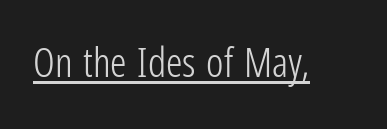
{"serif": "no", "italic": "no", "bold": "no", "weight": "light", "width": "condensed", "stroke_contrast": "low", "x_height": "medium", "monospaced": "no", "underline": "yes", "letter_spacing": "normal", "letter_spacing_em": 0.0, "glyph_px": 41}
